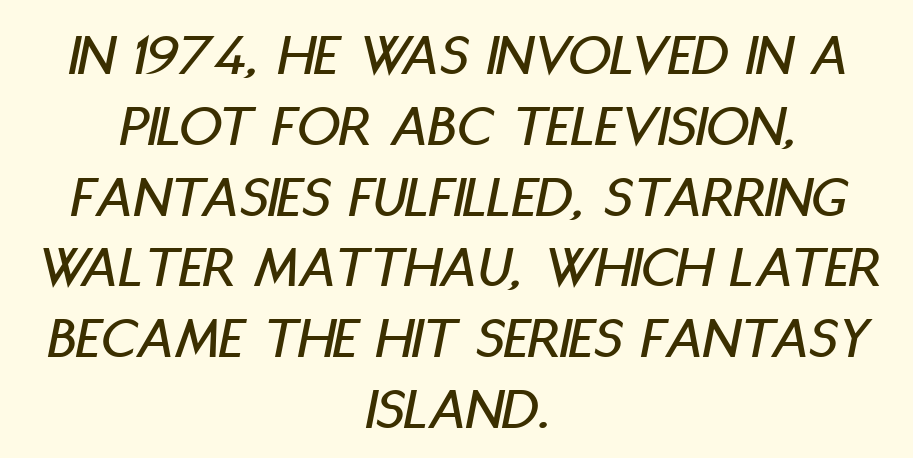
Alignment: centered. The passage shown is typed in a proportional face where columns would drift. In terms of posture, this sample is oblique. Underline: absent. Compared with typical body copy, the letter spacing here is the same.
